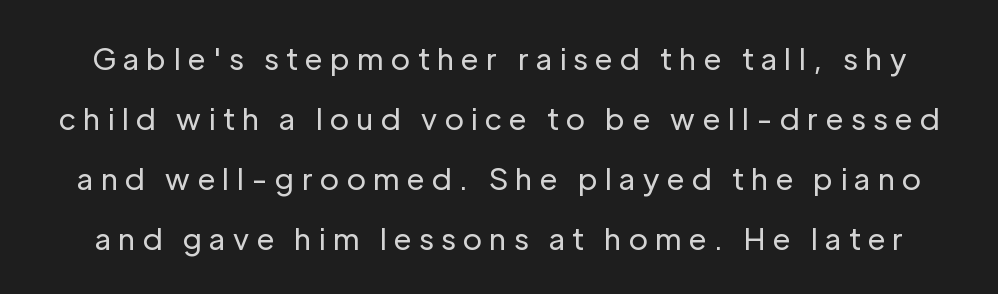
The image shows 30 px regular-weight sans-serif type, upright; set loose line spacing (2.0x), unusually wide letter spacing (+0.26 em), not underlined; low stroke contrast and a medium x-height.
